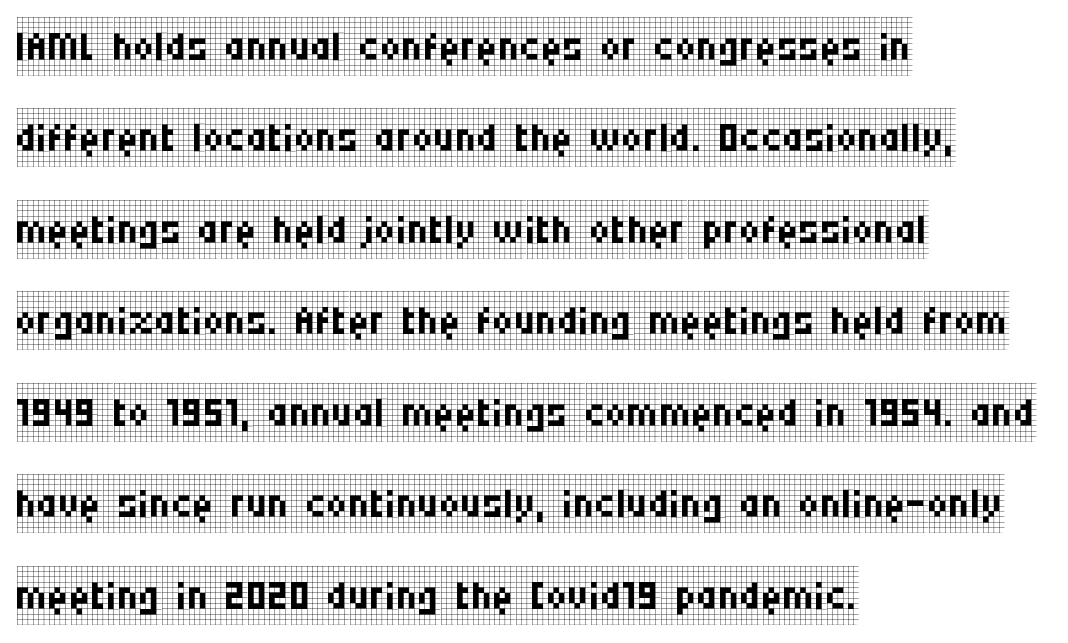
Q: Is the text bold? A: No.
Q: Is the text italic (slanted)? A: No, it is upright.
Q: Is the typeface a serif or a sans-serif typeface? A: Serif.
Q: Is the text underlined? A: No.
Q: How is the paragraph aligned? A: Left-aligned.
Q: Is the spacing between letters normal or unusually wide? A: Normal.
Q: Is the spacing between lines tight, normal or loose? A: Normal.
Q: Width (condensed, normal, or wide)? A: Condensed.
Q: Stroke contrast? A: Low.
Q: x-height? A: Large.
Q: Monospaced? A: No.
